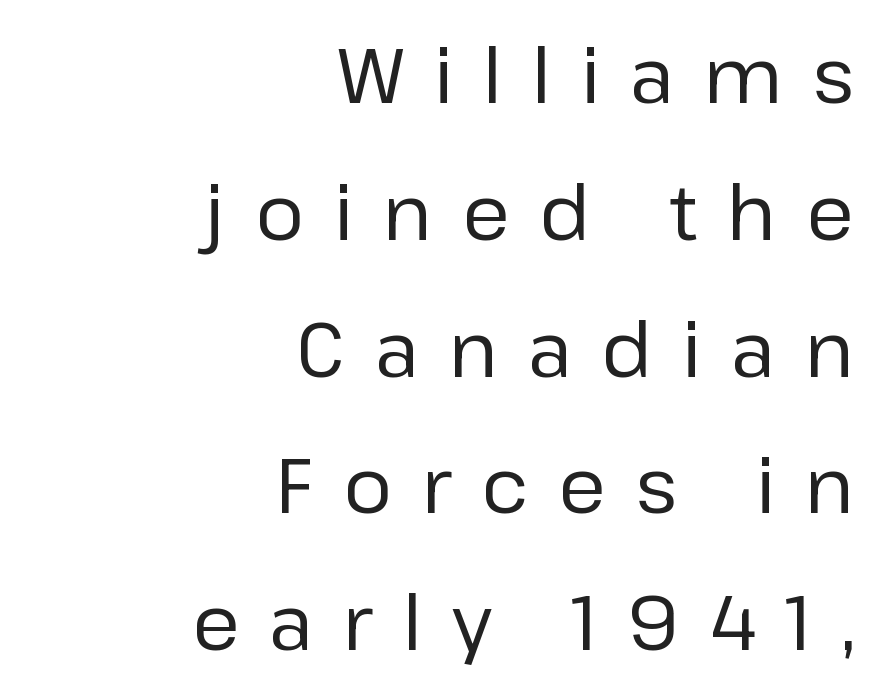
Q: Is the text bold? A: No.
Q: Is the text italic (slanted)? A: No, it is upright.
Q: Is the typeface a serif or a sans-serif typeface? A: Sans-serif.
Q: Is the text underlined? A: No.
Q: How is the paragraph aligned? A: Right-aligned.
Q: Is the spacing between letters normal or unusually wide? A: Unusually wide.
Q: Width (condensed, normal, or wide)? A: Normal.
Q: Stroke contrast? A: Low.
Q: x-height? A: Medium.
Q: Monospaced? A: No.
